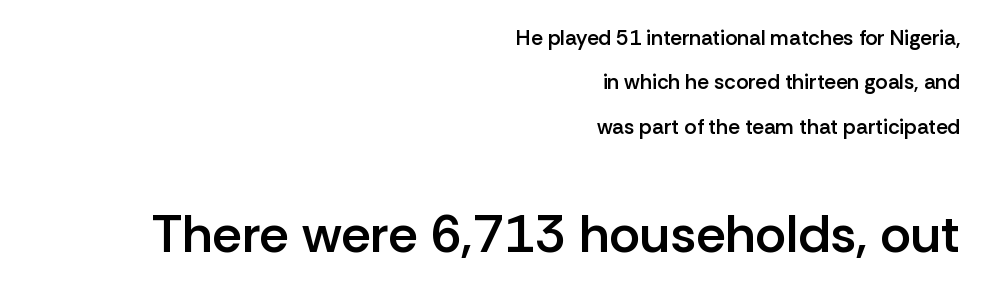
Scale increases going downward across the two blocks. Looks like regular typesetting: each glyph gets only the width it needs. Words appear dense and cohesive because spacing is normal. In CSS terms this would be text-align: right.
